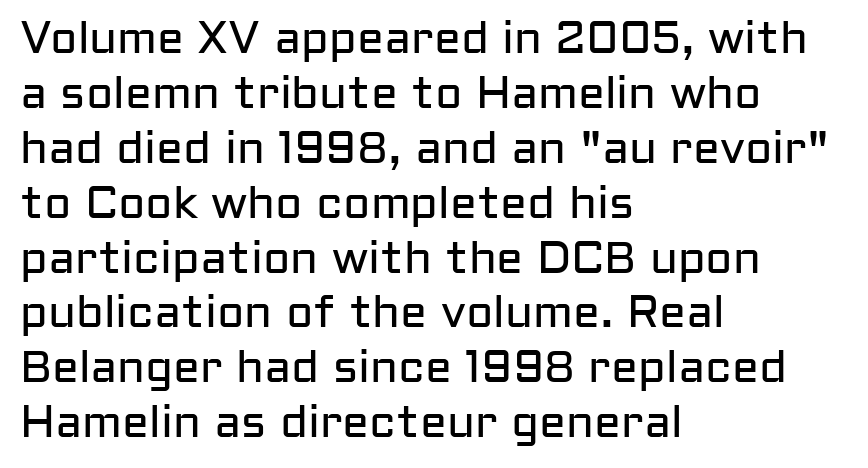
{"serif": "no", "italic": "no", "bold": "no", "weight": "regular", "width": "normal", "stroke_contrast": "low", "x_height": "medium", "monospaced": "no", "underline": "no", "align": "left", "line_spacing_ratio": 1.22, "letter_spacing": "normal", "letter_spacing_em": 0.0, "glyph_px": 45}
